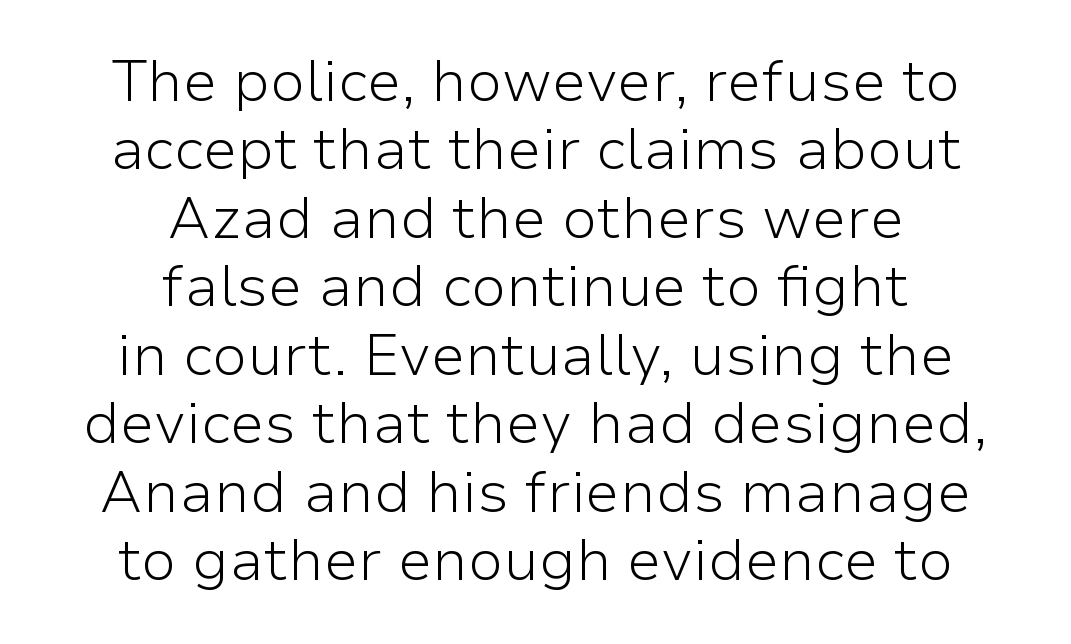
{"serif": "no", "italic": "no", "bold": "no", "weight": "light", "width": "normal", "stroke_contrast": "low", "x_height": "medium", "monospaced": "no", "underline": "no", "align": "center", "line_spacing_ratio": 1.18, "letter_spacing": "normal", "letter_spacing_em": 0.0, "glyph_px": 58}
